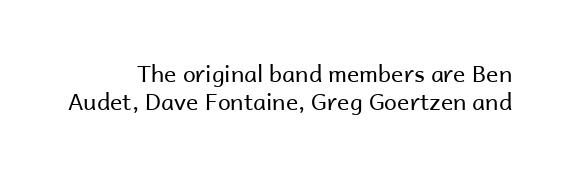
{"italic": "no", "bold": "no", "underline": "no", "line_spacing_ratio": 1.2, "letter_spacing": "normal", "letter_spacing_em": 0.0, "glyph_px": 23}
